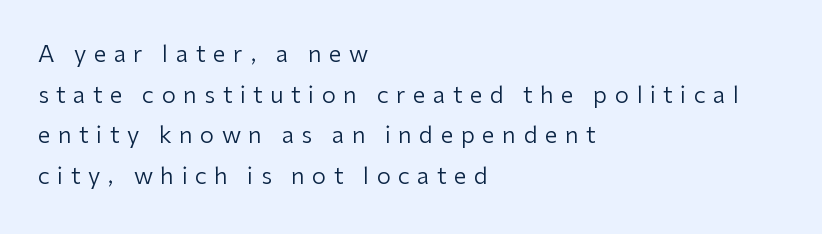
The image shows 23 px text type, upright; set left-aligned, line spacing 1.77x, unusually wide letter spacing (+0.32 em), not underlined.
